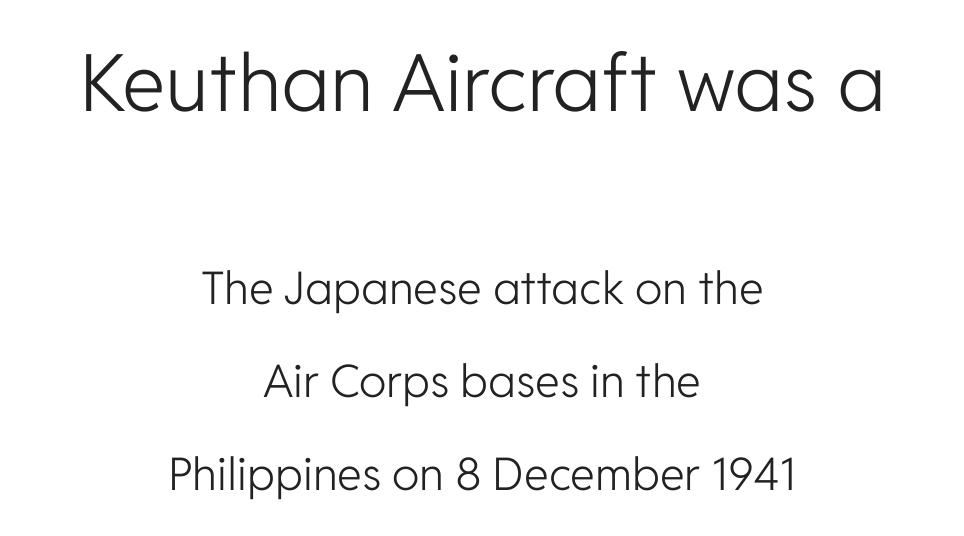
{"serif": "no", "italic": "no", "bold": "no", "weight": "light", "width": "normal", "stroke_contrast": "low", "x_height": "medium", "monospaced": "no", "underline": "no", "align": "center", "line_spacing": "loose", "line_spacing_ratio": 2.07, "letter_spacing": "normal", "letter_spacing_em": 0.0, "larger_block": "first", "size_ratio": 1.76, "glyph_px": 79}
